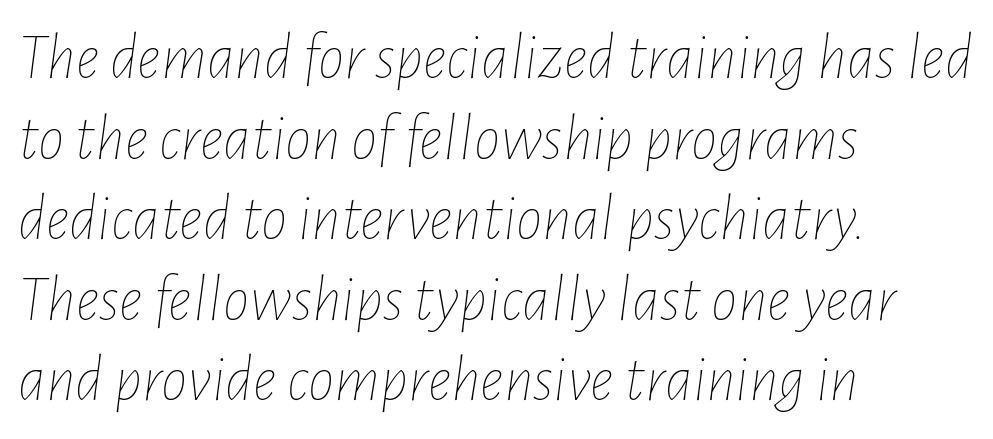
{"italic": "yes", "lean": "right", "slant_degrees": 7, "bold": "no", "weight": "thin", "width": "condensed", "stroke_contrast": "low", "x_height": "medium", "monospaced": "no", "underline": "no", "align": "left", "line_spacing_ratio": 1.22, "letter_spacing": "normal", "letter_spacing_em": 0.0, "glyph_px": 66}
